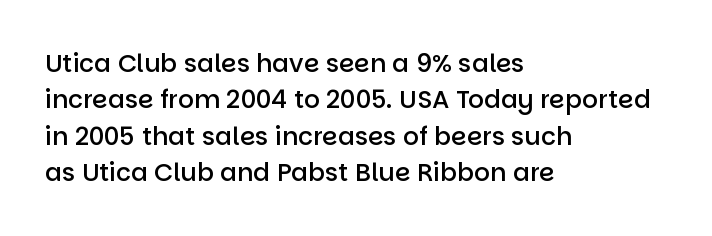
The image shows 25 px text type, upright; set left-aligned, normal line spacing (1.46x), normal letter spacing, not underlined.
